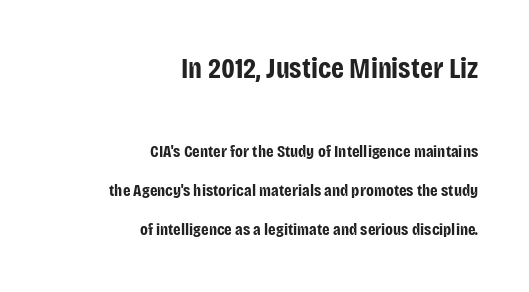
Does the bottom block carry the larger type? No, the top block does. These lines were composed using upright roman letters. Thick stems and heavy bowls — unmistakably bold. This is sans-serif lettering, the kind often seen on screens and signage. The letters advance in unequal steps, a hallmark of proportional type. The space beneath each line is pristine and unruled.
